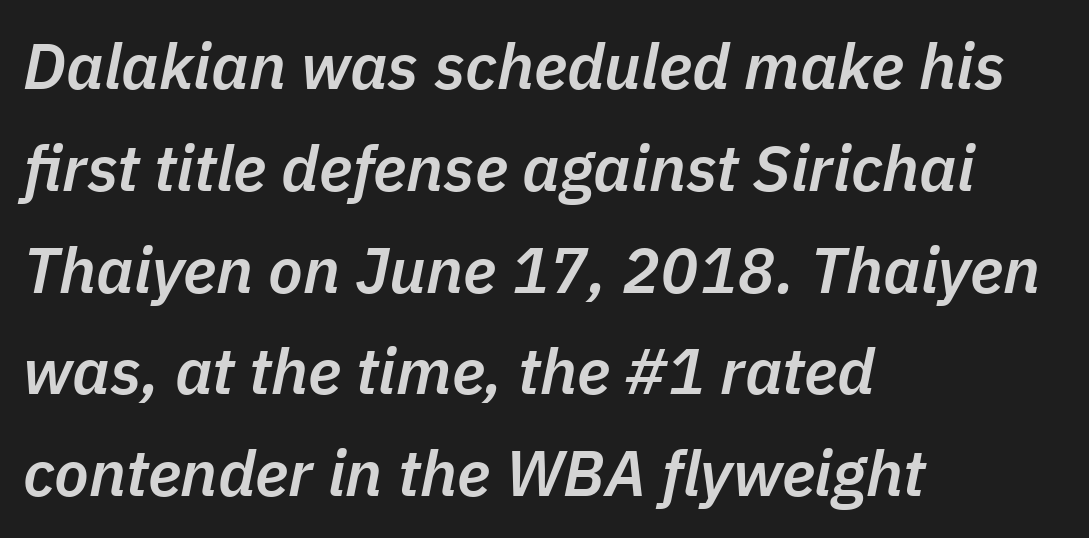
Honestly, the row spacing looks completely unremarkable. Bare-footed words on every line. The axis of the letterforms is tilted away from vertical. What weight is shown? A semibold, between regular and bold.
